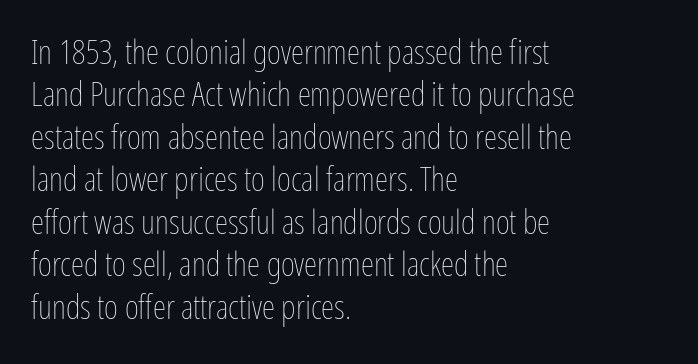
The image shows 34 px thin, condensed type, upright; set left-aligned, normal line spacing (1.25x), normal letter spacing, not underlined; low stroke contrast and a medium x-height.
